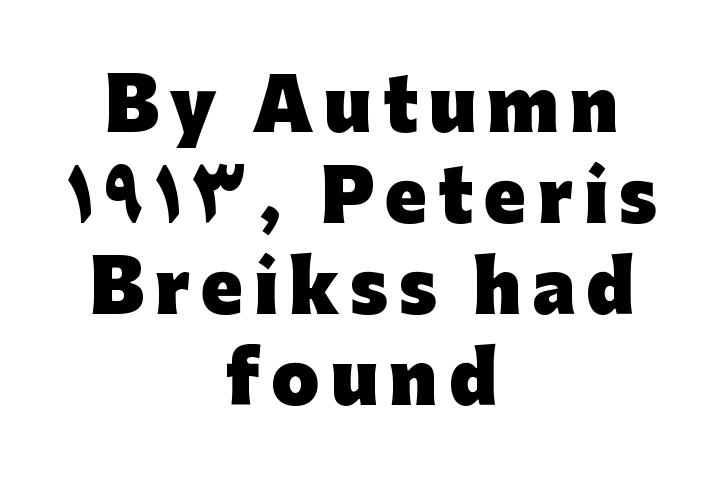
{"serif": "no", "italic": "no", "bold": "yes", "weight": "heavy", "width": "normal", "stroke_contrast": "low", "x_height": "medium", "monospaced": "no", "underline": "no", "align": "center", "line_spacing": "normal", "line_spacing_ratio": 1.32, "glyph_px": 69}
